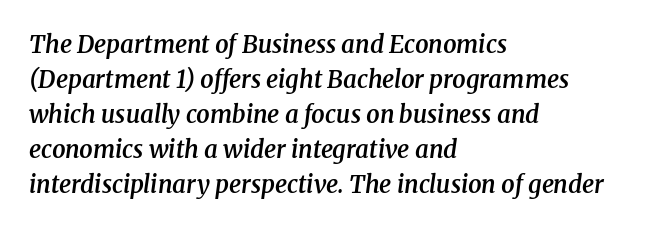
The image shows 24 px text type, italic (leaning right); set left-aligned, normal line spacing (1.46x), normal letter spacing, not underlined.
